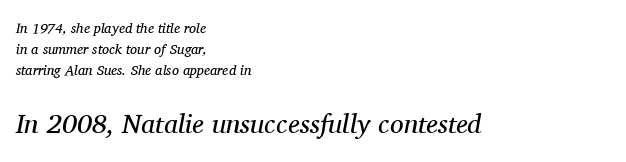
The space beneath each line is pristine and unruled. Default kerning and tracking; the words read as compact shapes. These glyphs show unthickened strokes, regular width or finer. Notice how the passage keeps a crisp vertical edge on the left only.
